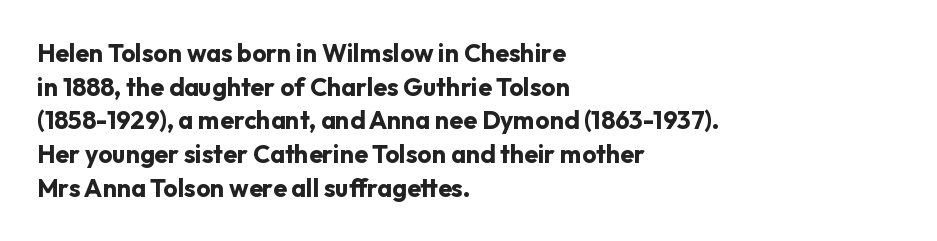
Q: Is the text bold? A: Yes.
Q: Is the text italic (slanted)? A: No, it is upright.
Q: Is the text underlined? A: No.
Q: How is the paragraph aligned? A: Left-aligned.
Q: Is the spacing between letters normal or unusually wide? A: Normal.
Q: Is the spacing between lines tight, normal or loose? A: Normal.
